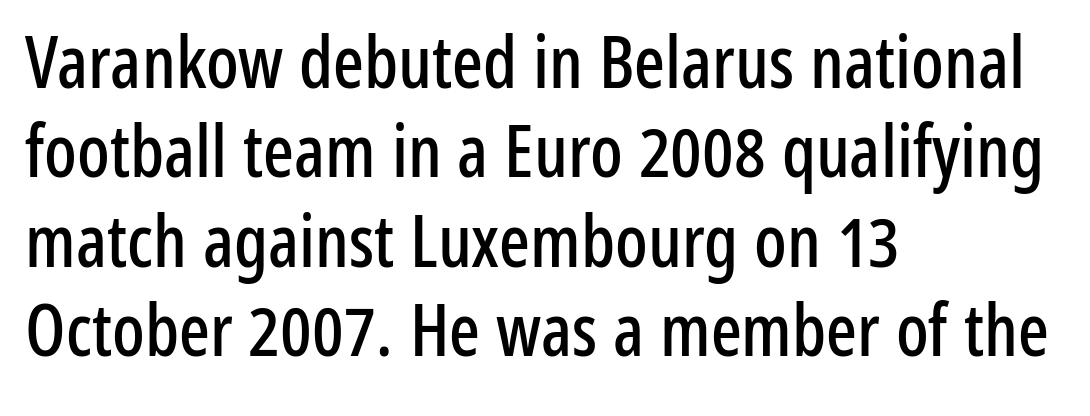
The image shows 72 px condensed sans-serif type, upright; set left-aligned, line spacing 1.24x, normal letter spacing, not underlined; low stroke contrast and a medium x-height.
